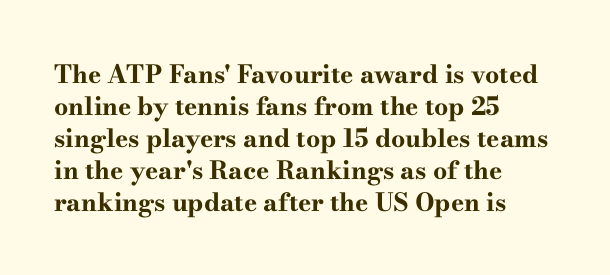
The typesetter chose a ragged-right arrangement here. The line texture is even and compact thanks to regular tracking. Summary of weight: heavy, a full bold. Vertically, the passage feels balanced, rows spaced as you'd expect. In terms of posture, this sample is upright.
